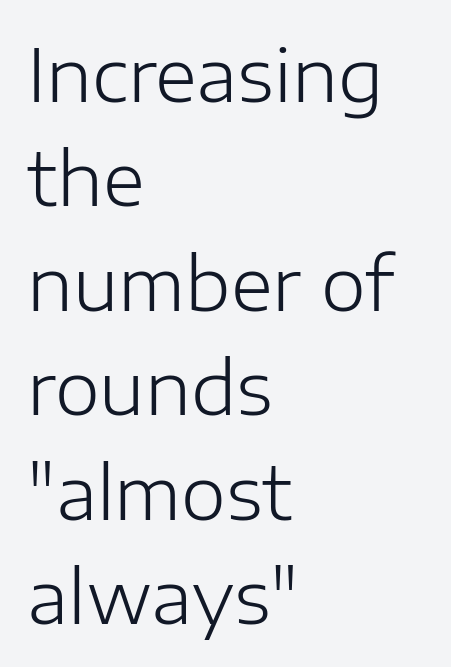
Q: Is the text bold? A: No.
Q: Is the text italic (slanted)? A: No, it is upright.
Q: Is the typeface a serif or a sans-serif typeface? A: Sans-serif.
Q: Is the text underlined? A: No.
Q: How is the paragraph aligned? A: Left-aligned.
Q: Is the spacing between letters normal or unusually wide? A: Normal.
Q: Is the spacing between lines tight, normal or loose? A: Normal.
Q: Width (condensed, normal, or wide)? A: Normal.
Q: Stroke contrast? A: Low.
Q: x-height? A: Medium.
Q: Monospaced? A: No.
